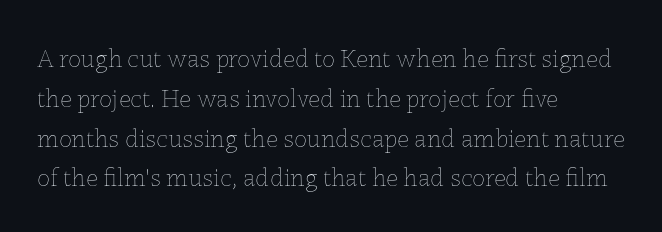
Q: Is the text bold? A: No.
Q: Is the text italic (slanted)? A: No, it is upright.
Q: Is the text underlined? A: No.
Q: How is the paragraph aligned? A: Left-aligned.
Q: Is the spacing between letters normal or unusually wide? A: Normal.
Q: Is the spacing between lines tight, normal or loose? A: Normal.
